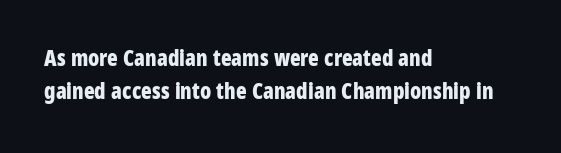
The image shows 22 px bold type, upright; set left-aligned, normal line spacing (1.52x), normal letter spacing, not underlined.
